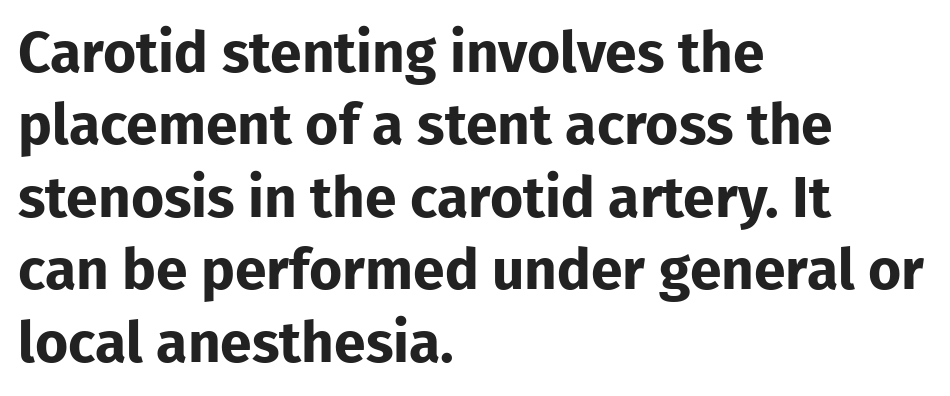
{"serif": "no", "italic": "no", "bold": "yes", "weight": "bold", "width": "normal", "stroke_contrast": "low", "x_height": "medium", "monospaced": "no", "underline": "no", "align": "left", "line_spacing": "normal", "line_spacing_ratio": 1.27, "letter_spacing": "normal", "letter_spacing_em": 0.0, "glyph_px": 57}
